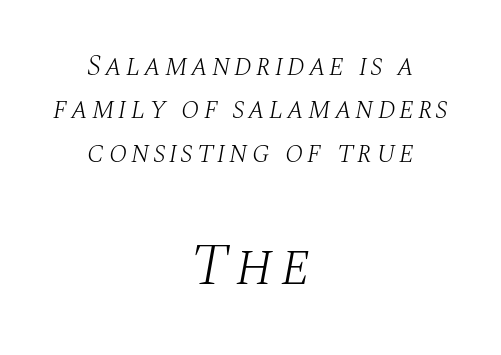
Little horizontal feet cap the strokes, marking this as serif type. Varying glyph widths throughout — classic text-font behaviour. The characters are drawn with everyday or finer stroke widths. Compared with ordinary roman type, these characters are visibly tilted. Underlining? Definitely not there. Of the two passages, the one underneath uses the larger point size.
